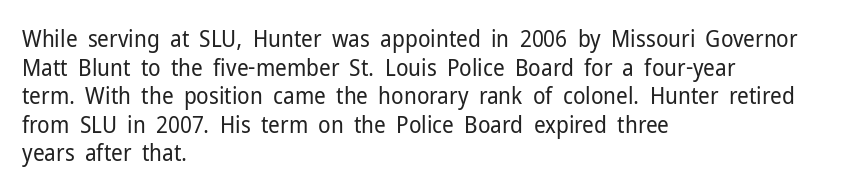
Q: Is the text bold? A: No.
Q: Is the text italic (slanted)? A: No, it is upright.
Q: Is the text underlined? A: No.
Q: How is the paragraph aligned? A: Left-aligned.
Q: Is the spacing between letters normal or unusually wide? A: Normal.
